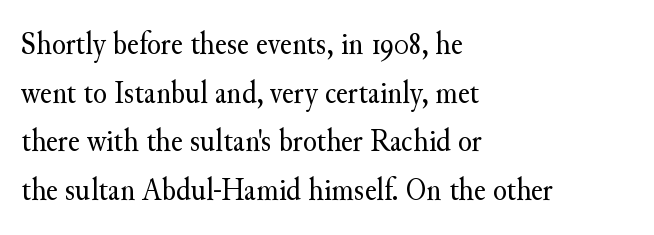
{"serif": "yes", "italic": "no", "bold": "no", "weight": "regular", "width": "normal", "stroke_contrast": "medium", "x_height": "small", "monospaced": "no", "underline": "no", "align": "left", "line_spacing": "normal", "line_spacing_ratio": 1.52, "letter_spacing": "normal", "letter_spacing_em": 0.0, "glyph_px": 32}
